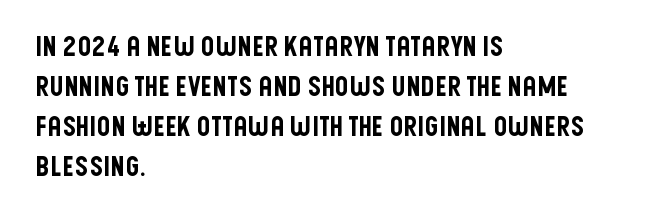
Regular leading. The zone under the glyphs is completely vacant. Italic? Not at all — the glyphs are vertical. A typesetter would call this zero additional tracking. Leftover space on each line is placed entirely after the last word.
